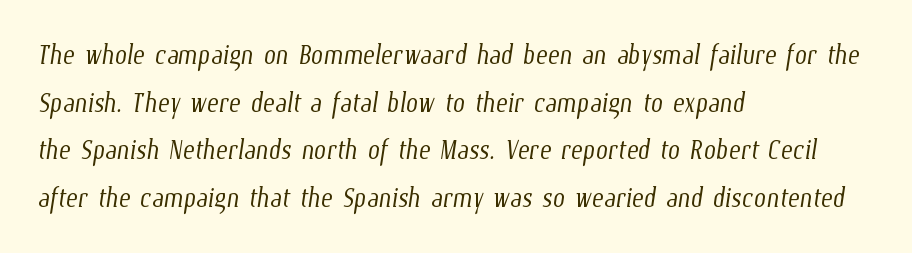
Is the block centered? No — it sits flush against the left margin. No extra tracking has been applied to these lines. A typesetter would call this proportional, since set widths differ per character. The words here are not underlined. Evenly set lines give the paragraph a standard silhouette. The passage shown is not bold in any degree.
